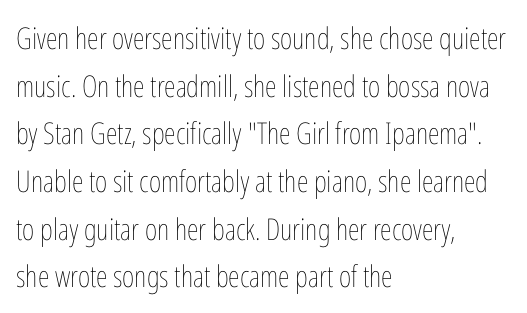
Words float on clear page, feet unadorned. No chunkiness to these letters — they're not bold. The letterforms sit shoulder to shoulder at normal distance. These lines were composed using upright roman letters. Where is the straight margin? On the left.
